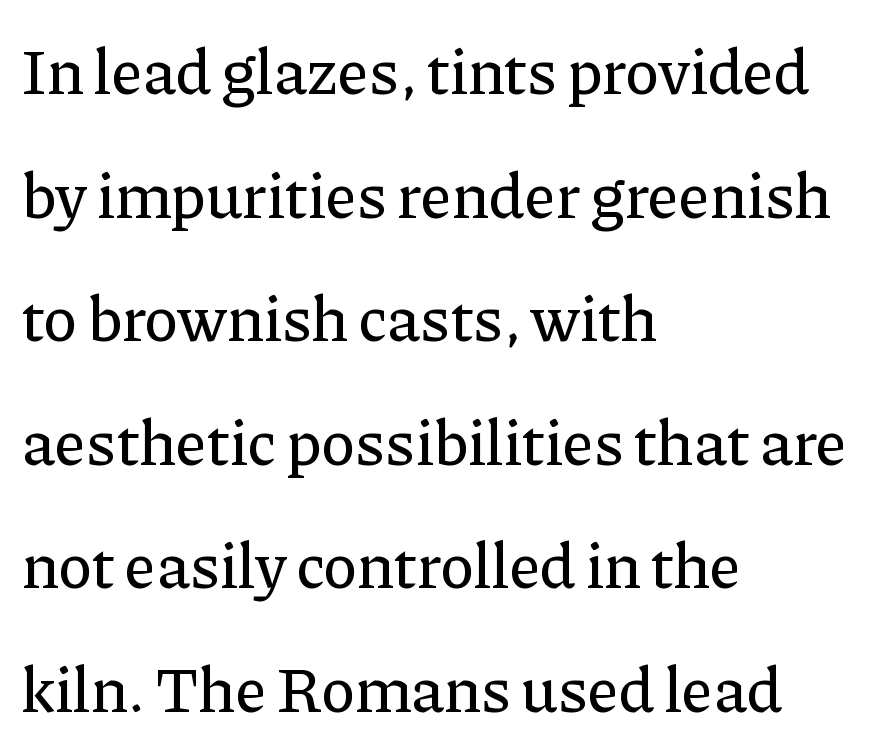
{"serif": "yes", "italic": "no", "width": "normal", "stroke_contrast": "low", "x_height": "medium", "monospaced": "no", "underline": "no", "align": "left", "line_spacing": "loose", "line_spacing_ratio": 1.93, "letter_spacing": "normal", "letter_spacing_em": 0.0, "glyph_px": 64}
